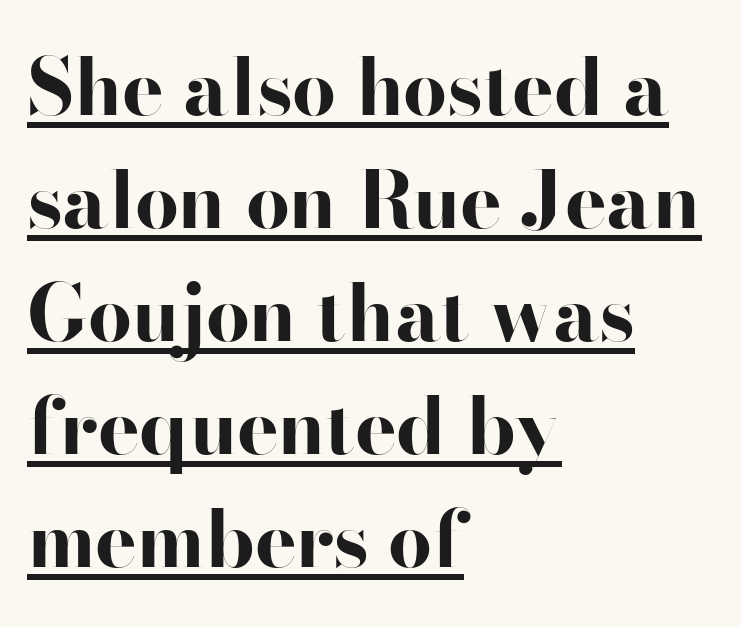
What decoration does the sample have? An underline. This sample uses a sans-serif face. Each line starts at the same left margin while the right side varies. Each word holds together tightly as a unit, with standard inter-letter gaps.
